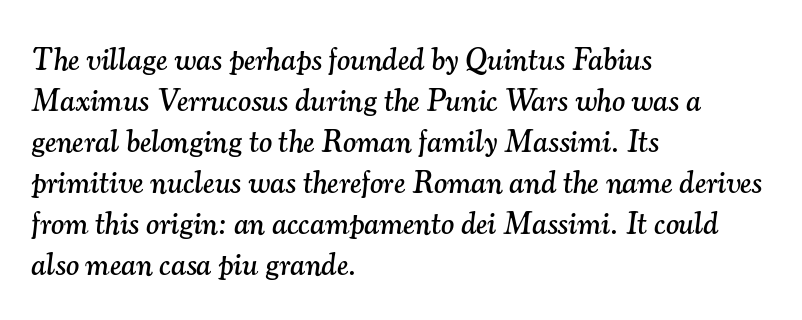
The image shows 31 px serif type, italic (leaning right); set left-aligned, normal line spacing (1.32x), normal letter spacing, not underlined; medium stroke contrast and a small x-height.
